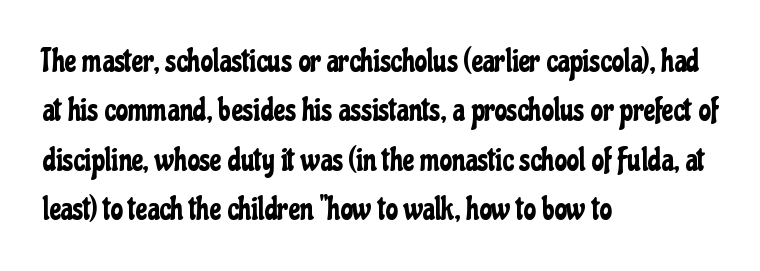
{"serif": "no", "italic": "no", "width": "condensed", "stroke_contrast": "low", "x_height": "medium", "monospaced": "no", "underline": "no", "align": "left", "line_spacing": "normal", "line_spacing_ratio": 1.59, "letter_spacing": "normal", "letter_spacing_em": 0.0, "glyph_px": 31}
